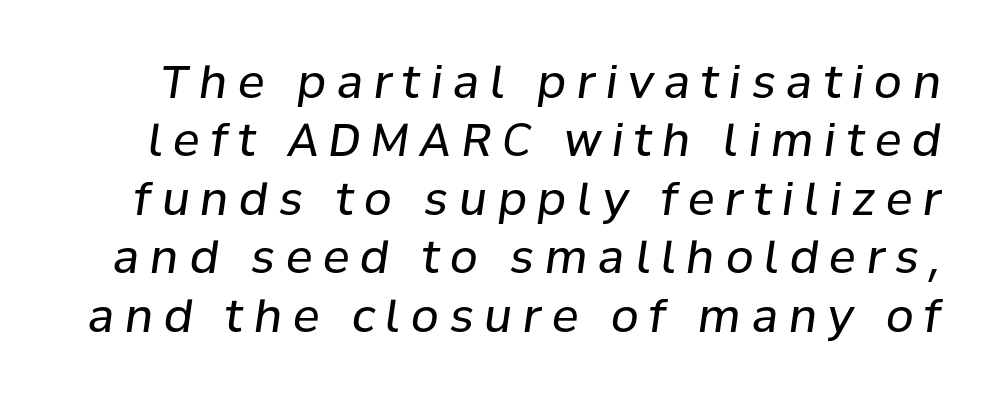
The image shows 45 px regular-weight type, italic (leaning right); set normal line spacing (1.3x), unusually wide letter spacing (+0.24 em), not underlined; low stroke contrast and a medium x-height.
